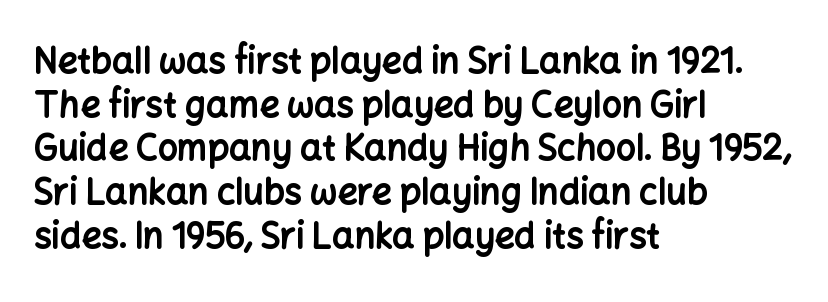
{"serif": "no", "italic": "no", "bold": "yes", "weight": "bold", "width": "normal", "stroke_contrast": "low", "x_height": "medium", "monospaced": "no", "underline": "no", "align": "left", "line_spacing": "normal", "line_spacing_ratio": 1.25, "letter_spacing": "normal", "letter_spacing_em": 0.0, "glyph_px": 35}
